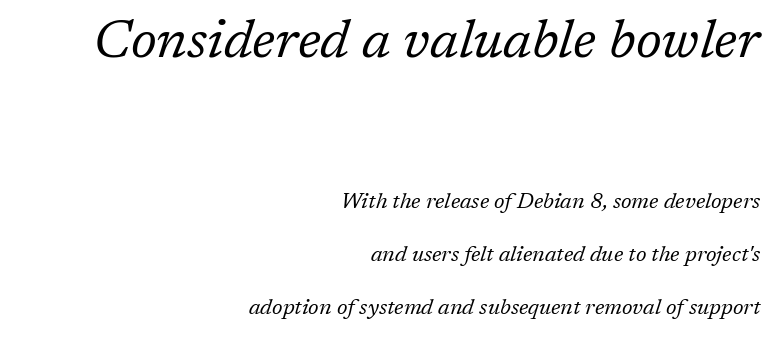
{"serif": "yes", "italic": "yes", "lean": "right", "slant_degrees": 17, "bold": "no", "weight": "regular", "width": "normal", "stroke_contrast": "low", "x_height": "medium", "monospaced": "no", "underline": "no", "align": "right", "line_spacing": "loose", "line_spacing_ratio": 2.42, "letter_spacing": "normal", "letter_spacing_em": 0.0, "larger_block": "first", "size_ratio": 2.45, "glyph_px": 54}
